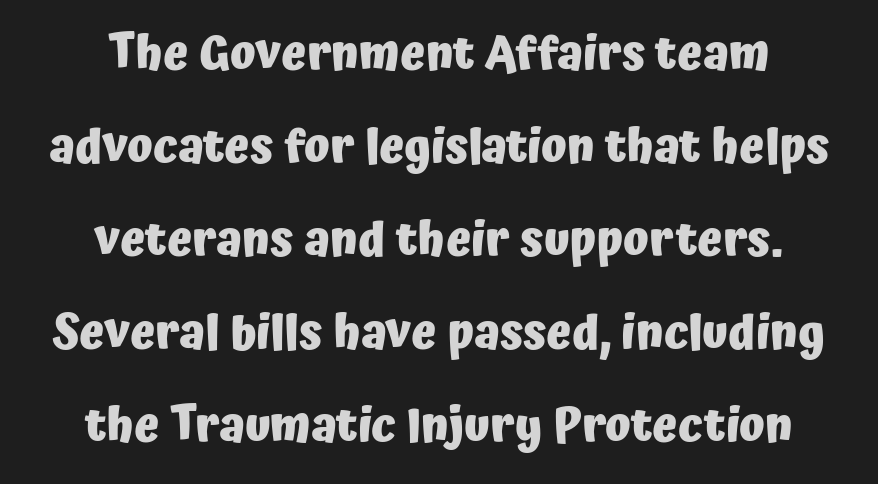
The rendering uses a large line-height, opening up the rows. Is this a fixed-width face? No — the glyphs have proportional, varying widths. Pretty heavy lettering here — definitely bold. Neither beginnings nor endings align; midpoints do. The specimen reads as upright at a glance.
